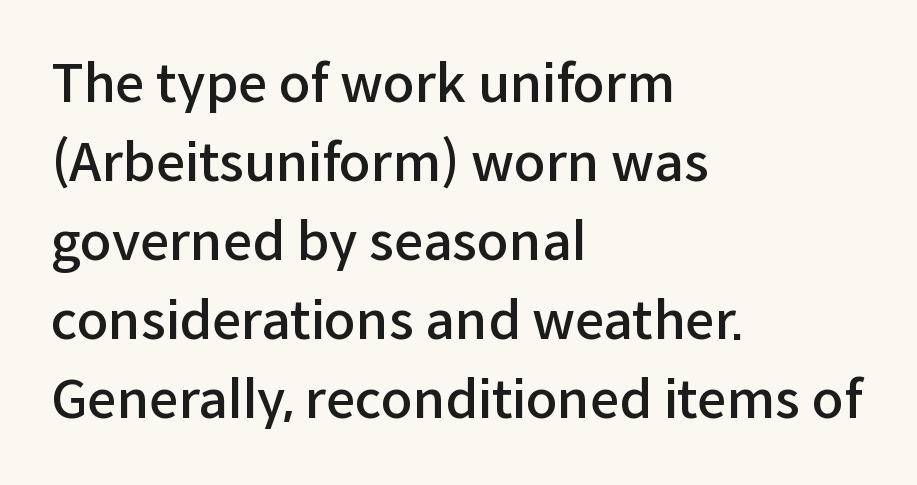
It's the straight-up-and-down kind of type. Type style note: lacks serifs. The text block is weighted toward the left margin, trailing off unevenly rightward. Has an underline been added? It has not. Is this a fixed-width face? No — the glyphs have proportional, varying widths. This rendering leaves character spacing at its baseline value.
